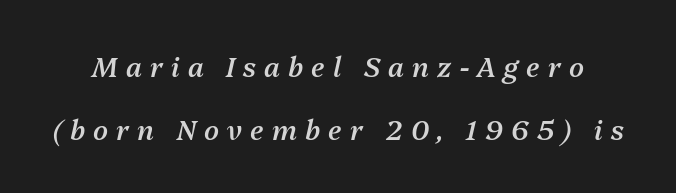
Q: Is the text bold? A: Semi-bold.
Q: Is the text italic (slanted)? A: Yes, it leans right by about 13 degrees.
Q: Is the text underlined? A: No.
Q: Is the spacing between letters normal or unusually wide? A: Unusually wide.
Q: Is the spacing between lines tight, normal or loose? A: Loose.
